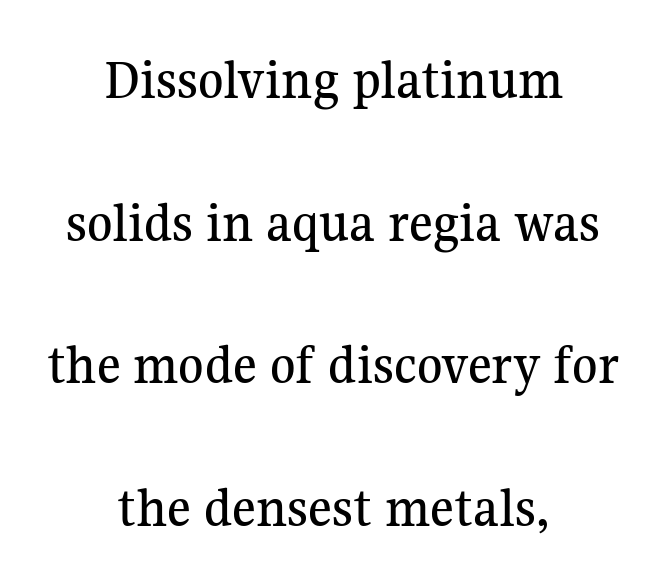
Notice the wide empty band between every row — that's loose leading. Is this a fixed-width face? No — the glyphs have proportional, varying widths. Posture: vertical. Does extra space separate the letters? No, they use regular spacing. The baseline area is clear. In terms of letterform style, serifs are clearly present.
